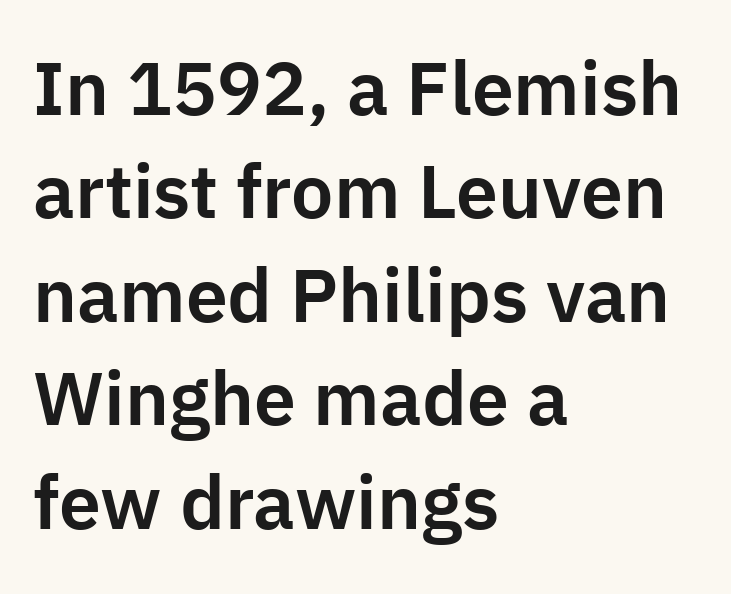
The image shows 75 px sans-serif type, upright; set left-aligned, normal line spacing (1.38x), normal letter spacing, not underlined; low stroke contrast and a medium x-height.
